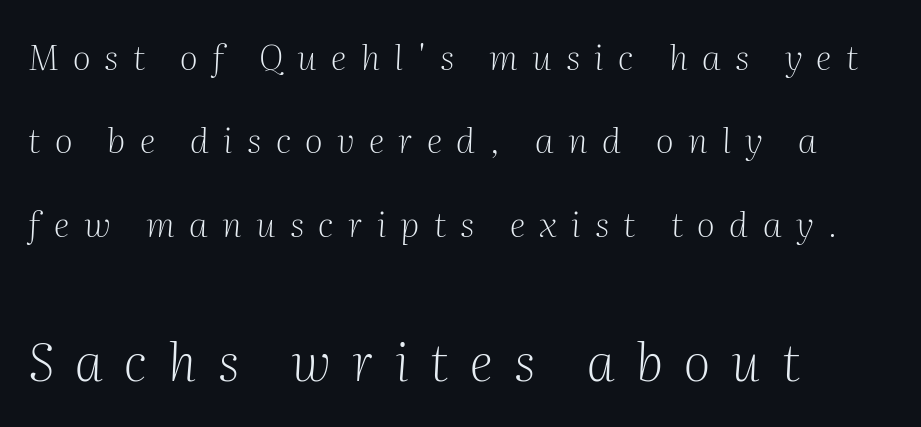
The setting favours the left margin, as ordinary paragraphs usually do. Anything drawn beneath the words? Only blank space. These lines are rendered in a variable-pitch font. Look at the glyph heights: the lower group is clearly the bigger setting.
